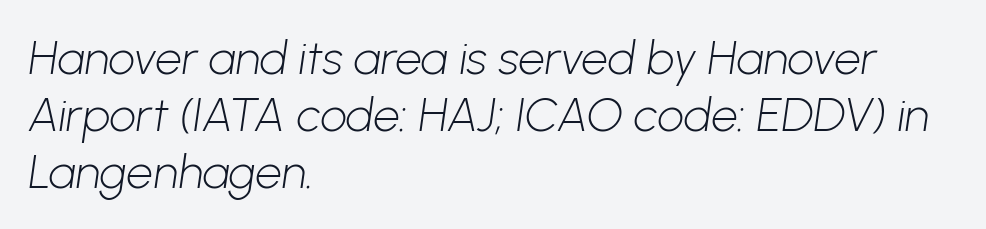
The image shows 47 px light sans-serif type; set left-aligned, line spacing 1.21x, normal letter spacing, not underlined; low stroke contrast and a medium x-height.
